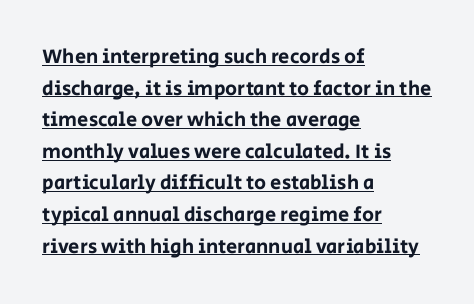
{"italic": "no", "underline": "yes", "align": "left", "line_spacing": "normal", "line_spacing_ratio": 1.58, "letter_spacing": "normal", "letter_spacing_em": 0.0, "glyph_px": 20}
